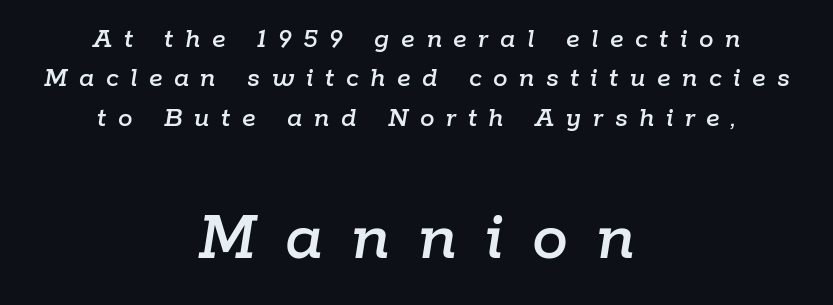
The image shows 72 px text type, italic (leaning right); set centered, normal line spacing (1.36x), unusually wide letter spacing (+0.4 em), not underlined; the second (bottom) block is 2.48x larger; low stroke contrast and a medium x-height.
